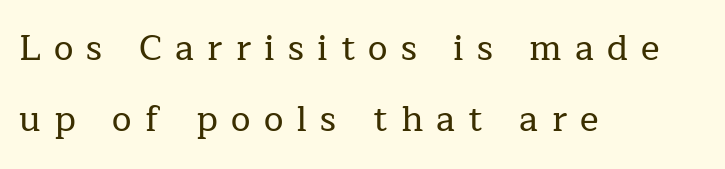
Words appear elongated and porous because spacing is wide. Every stem runs plumb, perpendicular to the baseline. This rendering employs a face with finishing strokes, i.e., a serif. Check under the words: just untouched page.
